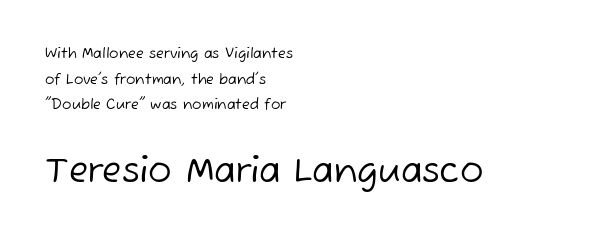
Q: Is the text bold? A: No.
Q: Is the typeface a serif or a sans-serif typeface? A: Sans-serif.
Q: Is the text underlined? A: No.
Q: How is the paragraph aligned? A: Left-aligned.
Q: Is the spacing between letters normal or unusually wide? A: Normal.
Q: Which block of text is set in a larger size, the first (top) or the second (bottom)? A: The second (bottom) one.
Q: Width (condensed, normal, or wide)? A: Normal.
Q: Stroke contrast? A: Low.
Q: x-height? A: Medium.
Q: Monospaced? A: No.
